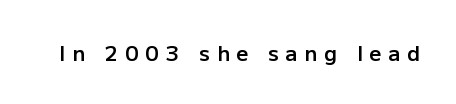
Q: Is the text bold? A: Semi-bold.
Q: Is the text italic (slanted)? A: No, it is upright.
Q: Is the text underlined? A: No.
Q: Is the spacing between letters normal or unusually wide? A: Unusually wide.
